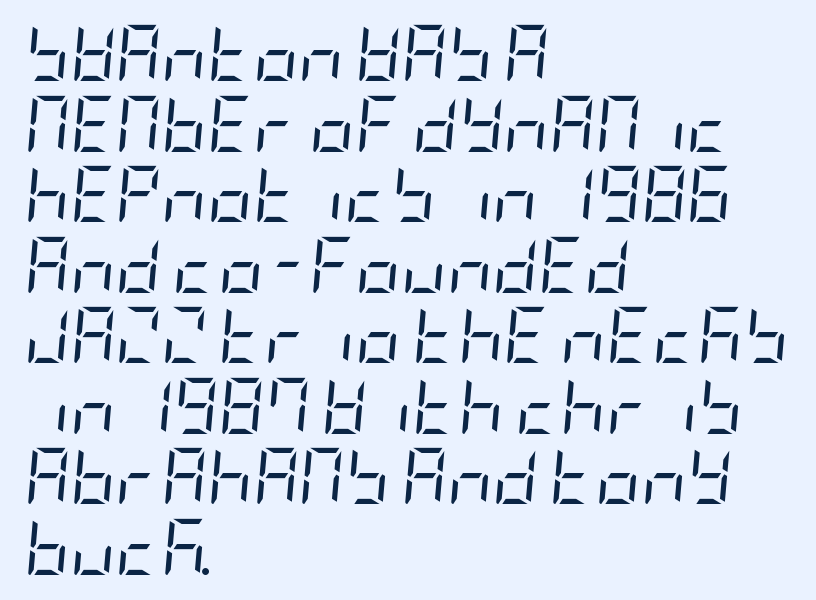
Q: Is the text bold? A: No.
Q: Is the text italic (slanted)? A: Yes, it leans right by about 5 degrees.
Q: Is the text underlined? A: No.
Q: How is the paragraph aligned? A: Left-aligned.
Q: Is the spacing between letters normal or unusually wide? A: Normal.
Q: Is the spacing between lines tight, normal or loose? A: Normal.
Q: Width (condensed, normal, or wide)? A: Condensed.
Q: Stroke contrast? A: Low.
Q: x-height? A: Large.
